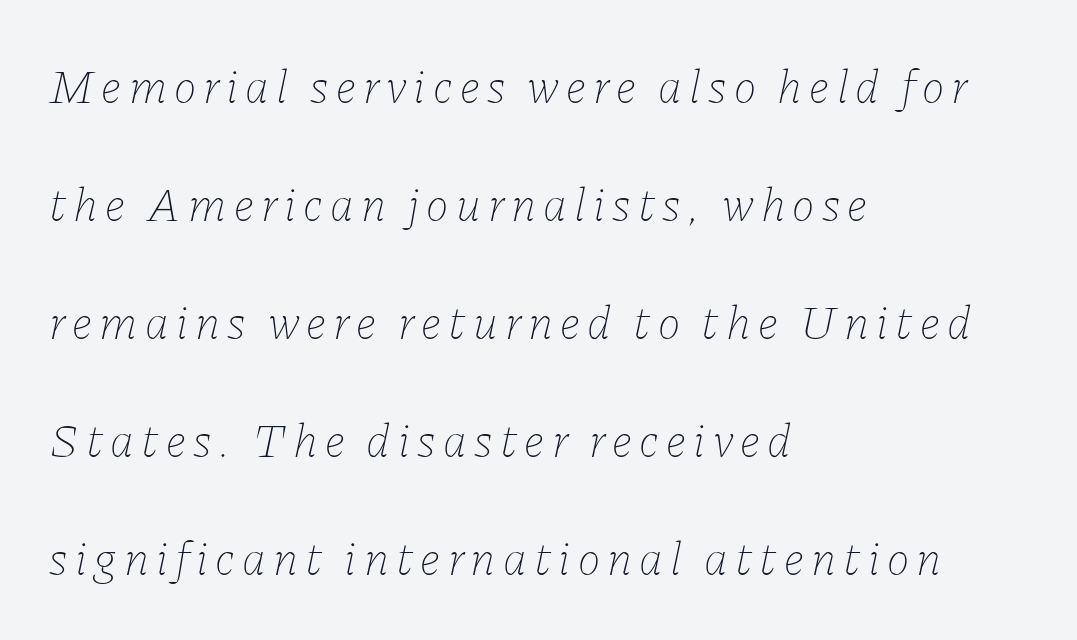
{"italic": "yes", "lean": "right", "slant_degrees": 11, "bold": "no", "weight": "thin", "width": "normal", "stroke_contrast": "low", "x_height": "medium", "monospaced": "no", "underline": "no", "align": "left", "line_spacing": "loose", "line_spacing_ratio": 2.46, "glyph_px": 48}
